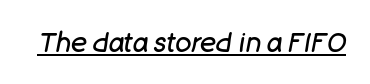
The image shows 27 px text type, italic (leaning right); set normal letter spacing, underlined.
